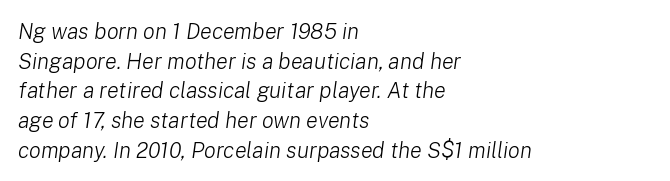
{"italic": "yes", "lean": "right", "slant_degrees": 8, "bold": "no", "underline": "no", "align": "left", "line_spacing": "normal", "line_spacing_ratio": 1.35, "letter_spacing": "normal", "letter_spacing_em": 0.0, "glyph_px": 22}
